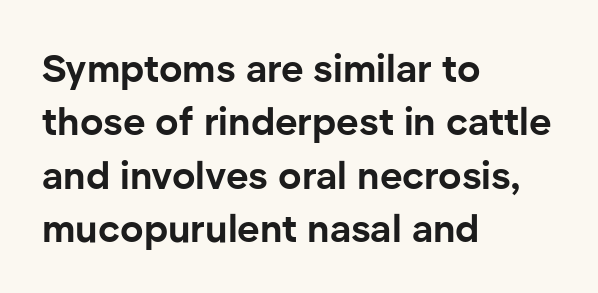
The compositor pushed each line to the left boundary. Nothing sits at the stroke ends, so this counts as sans-serif. Each new line begins a customary step beneath the previous one. These lines keep a tight, regular rhythm from letter to letter. This is the regular roman posture of the typeface. Letters rest on an invisible, unmarked baseline.
